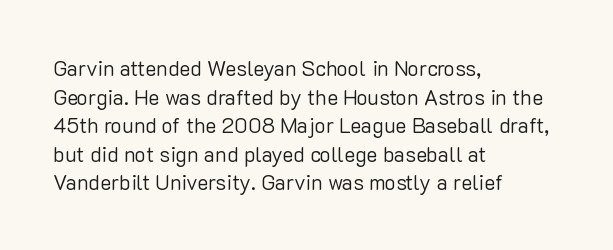
Line beginnings align vertically; line endings do not. Whoever set this chose a conventional vertical rhythm. Stroke mass is kept to a normal reading level or below. Nobody touched the tracking dial on this one.
